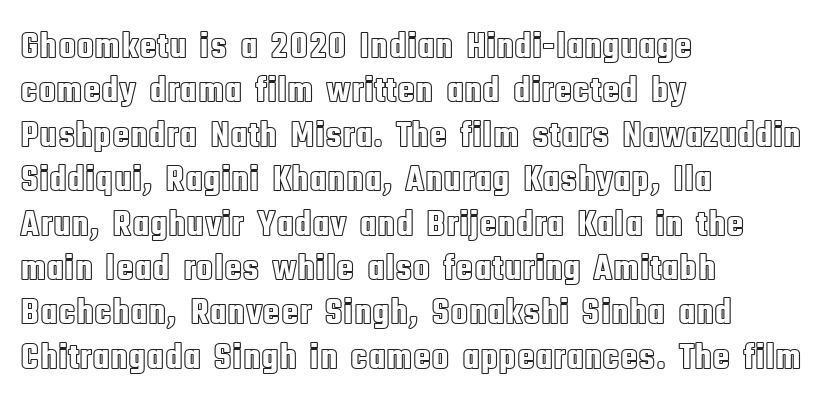
Q: Is the text italic (slanted)? A: No, it is upright.
Q: Is the text underlined? A: No.
Q: How is the paragraph aligned? A: Left-aligned.
Q: Is the spacing between letters normal or unusually wide? A: Normal.
Q: Width (condensed, normal, or wide)? A: Condensed.
Q: x-height? A: Large.
Q: Monospaced? A: No.
